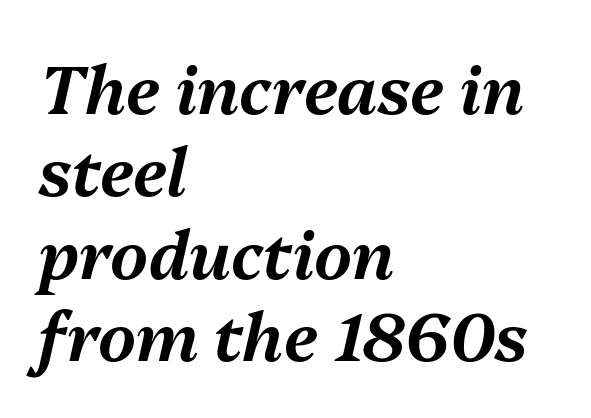
Tracking value appears to be zero — textbook default spacing. Do the characters align in a grid? No, the font is proportional. If you drew a line through each stem, it would be angled. One glance says typical: line gaps are just what's usual.
